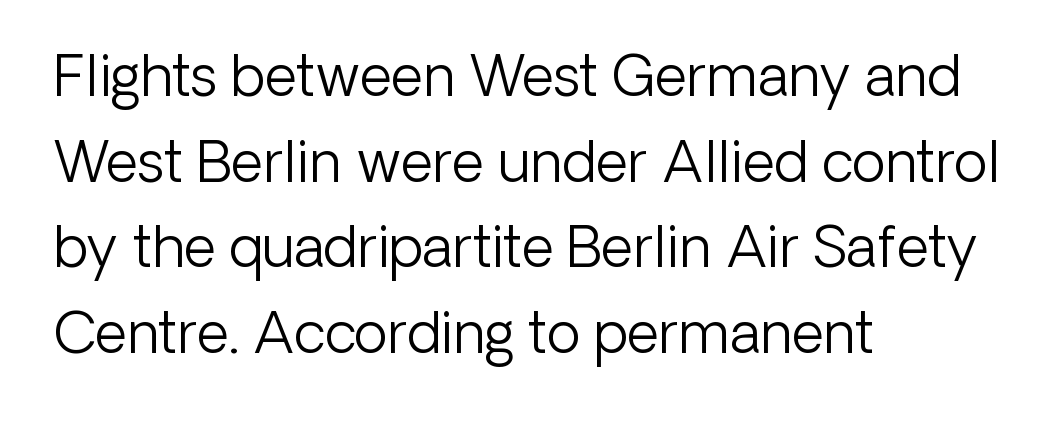
Q: Is the text bold? A: No.
Q: Is the text italic (slanted)? A: No, it is upright.
Q: Is the typeface a serif or a sans-serif typeface? A: Sans-serif.
Q: Is the text underlined? A: No.
Q: How is the paragraph aligned? A: Left-aligned.
Q: Is the spacing between letters normal or unusually wide? A: Normal.
Q: Is the spacing between lines tight, normal or loose? A: Normal.
Q: Width (condensed, normal, or wide)? A: Normal.
Q: Stroke contrast? A: Low.
Q: x-height? A: Medium.
Q: Monospaced? A: No.
